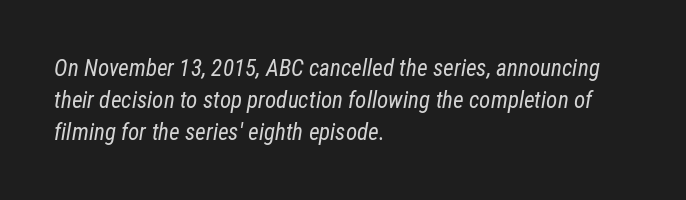
The image shows 23 px text type, italic (leaning right); set left-aligned, normal line spacing (1.39x), normal letter spacing, not underlined.
